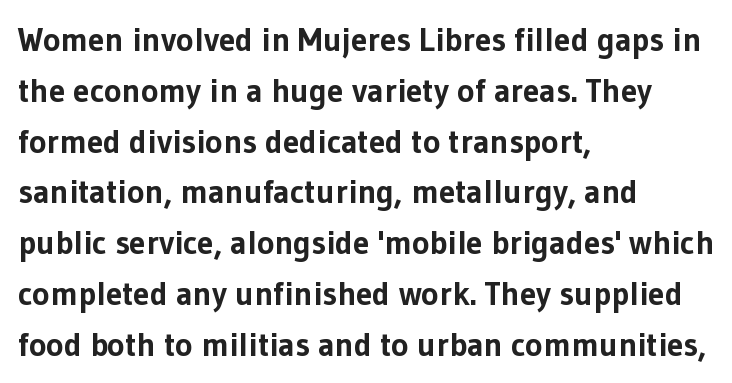
{"serif": "no", "italic": "no", "bold": "yes", "weight": "bold", "width": "normal", "stroke_contrast": "low", "x_height": "medium", "monospaced": "no", "underline": "no", "align": "left", "line_spacing": "normal", "line_spacing_ratio": 1.54, "letter_spacing": "normal", "letter_spacing_em": 0.0, "glyph_px": 33}
